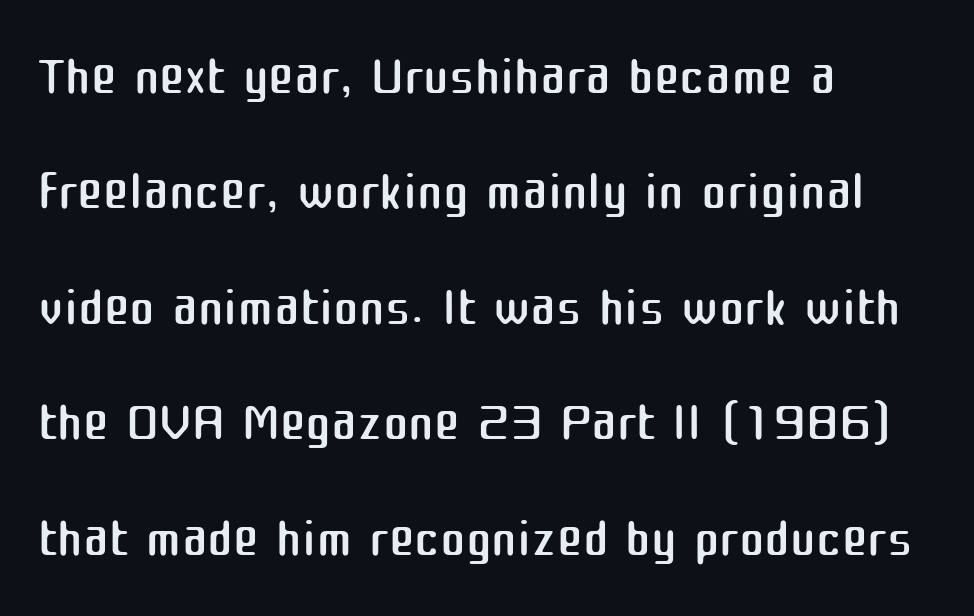
{"serif": "no", "italic": "no", "bold": "no", "weight": "regular", "width": "normal", "stroke_contrast": "medium", "x_height": "medium", "monospaced": "no", "underline": "no", "align": "left", "line_spacing": "normal", "line_spacing_ratio": 1.5, "letter_spacing": "normal", "letter_spacing_em": 0.0, "glyph_px": 77}
